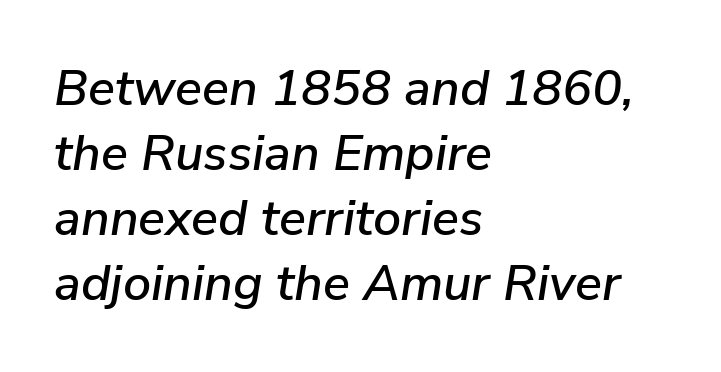
Posture: slanted. Nobody touched the tracking dial on this one. Compared with a centered layout, this one pins lines to the left instead. A typesetter would call this leading conventional body-copy spacing.
